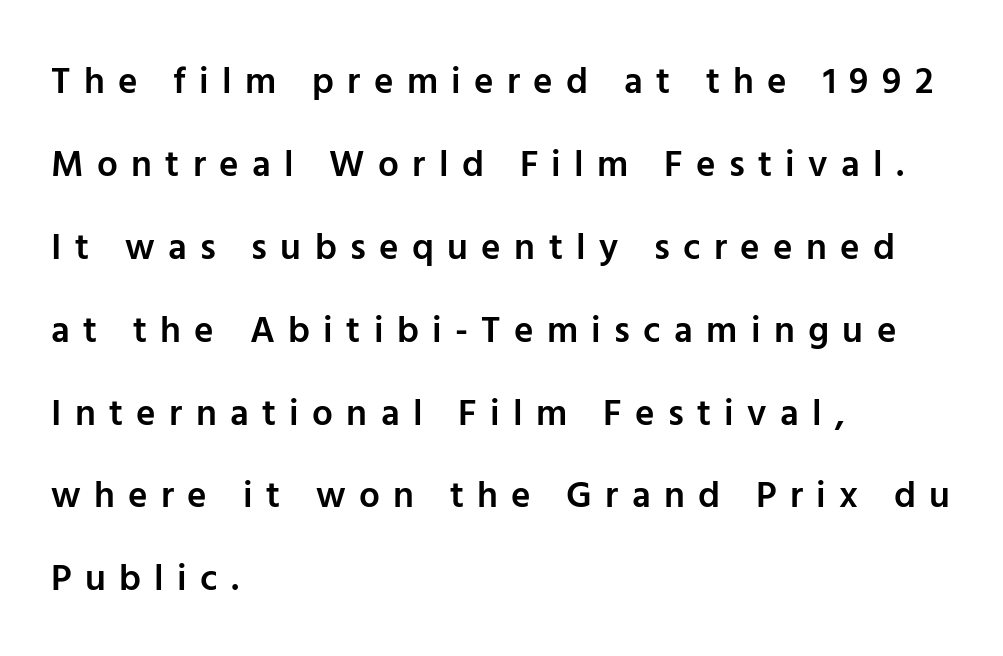
The image shows 37 px semibold sans-serif type, upright; set left-aligned, loose line spacing (2.24x), unusually wide letter spacing (+0.36 em), not underlined; low stroke contrast and a medium x-height.
